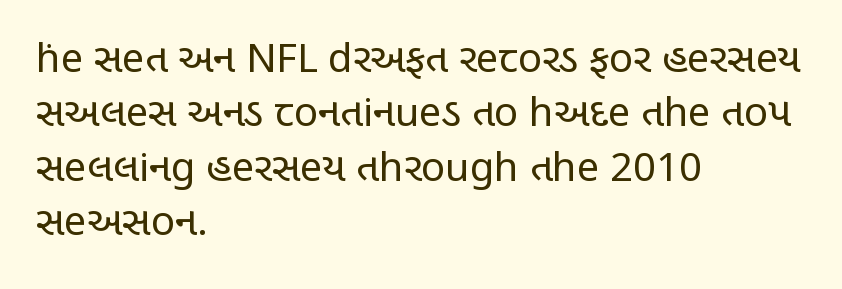
Q: Is the text bold? A: No.
Q: Is the text italic (slanted)? A: No, it is upright.
Q: Is the typeface a serif or a sans-serif typeface? A: Sans-serif.
Q: Is the text underlined? A: No.
Q: How is the paragraph aligned? A: Left-aligned.
Q: Is the spacing between letters normal or unusually wide? A: Normal.
Q: Is the spacing between lines tight, normal or loose? A: Normal.
Q: Width (condensed, normal, or wide)? A: Condensed.
Q: Stroke contrast? A: Low.
Q: x-height? A: Large.
Q: Monospaced? A: No.
